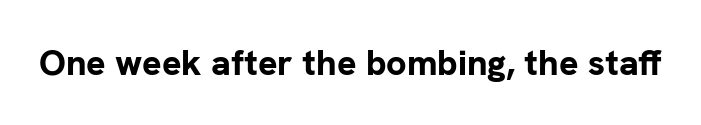
Q: Is the text bold? A: Yes.
Q: Is the text italic (slanted)? A: No, it is upright.
Q: Is the typeface a serif or a sans-serif typeface? A: Sans-serif.
Q: Is the text underlined? A: No.
Q: Is the spacing between letters normal or unusually wide? A: Normal.
Q: Width (condensed, normal, or wide)? A: Normal.
Q: Stroke contrast? A: Low.
Q: x-height? A: Medium.
Q: Monospaced? A: No.
